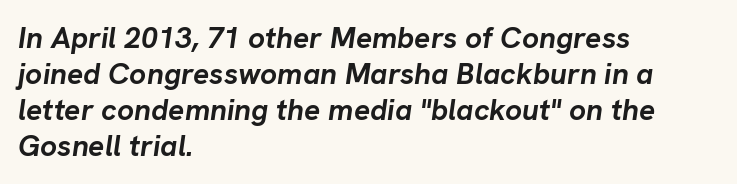
{"italic": "yes", "lean": "right", "slant_degrees": 8, "bold": "yes", "weight": "semibold", "width": "normal", "stroke_contrast": "low", "x_height": "medium", "monospaced": "no", "underline": "no", "align": "left", "line_spacing_ratio": 1.2, "letter_spacing": "normal", "letter_spacing_em": 0.0, "glyph_px": 30}
